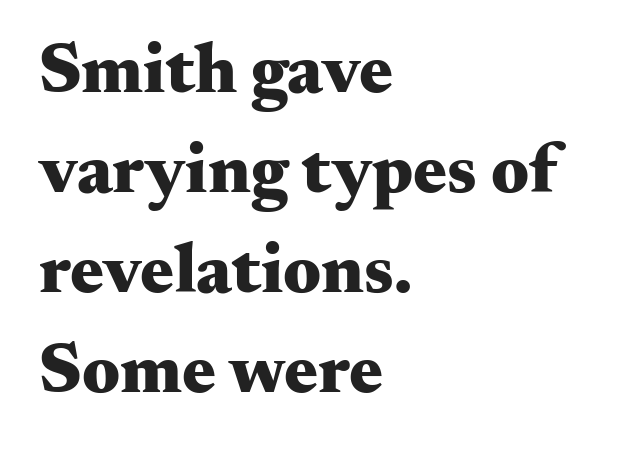
The image shows 71 px heavy, wide serif type, upright; set left-aligned, normal line spacing (1.41x), normal letter spacing, not underlined; medium stroke contrast and a small x-height.
